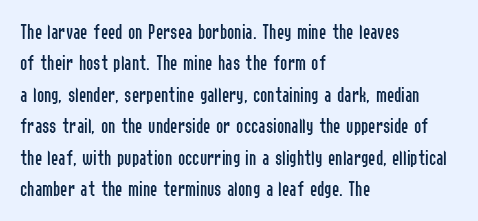
Q: Is the text bold? A: No.
Q: Is the text italic (slanted)? A: No, it is upright.
Q: Is the text underlined? A: No.
Q: How is the paragraph aligned? A: Left-aligned.
Q: Is the spacing between letters normal or unusually wide? A: Normal.
Q: Is the spacing between lines tight, normal or loose? A: Normal.
